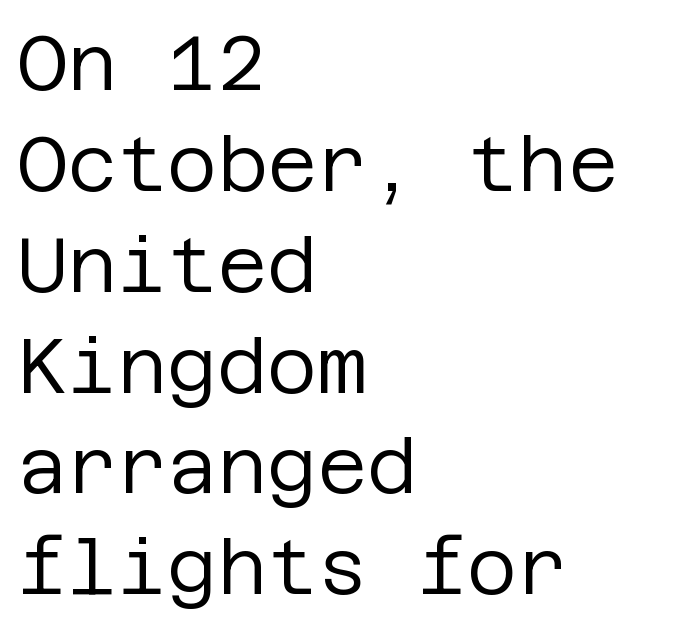
Descender tails drop into unmarked territory. Nothing unusual about the tracking: characters are spaced as the font intends. The space between consecutive lines is moderate. The passage is arranged the way most books set body copy — flush left. Upright lettering throughout. Is the type heavy? It reads as light-to-regular instead.
